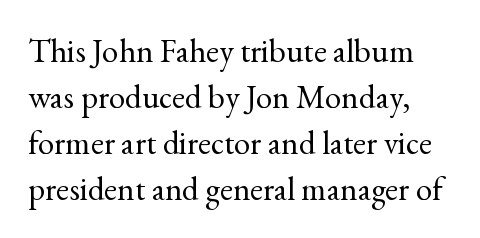
Q: Is the text bold? A: No.
Q: Is the text italic (slanted)? A: No, it is upright.
Q: Is the typeface a serif or a sans-serif typeface? A: Serif.
Q: Is the text underlined? A: No.
Q: Is the spacing between letters normal or unusually wide? A: Normal.
Q: Is the spacing between lines tight, normal or loose? A: Normal.
Q: Width (condensed, normal, or wide)? A: Normal.
Q: x-height? A: Small.
Q: Monospaced? A: No.
